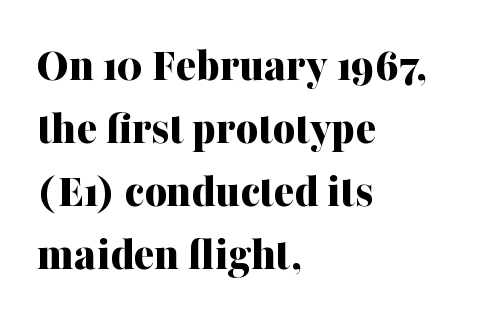
The lines in this sample share a left origin and differ only in where they stop. Here the glyphs are tracked normally, forming tight word shapes. The rendering uses natural spacing where letterforms have individual widths. Underline: absent. Rows of type keep a routine distance in the vertical direction.
